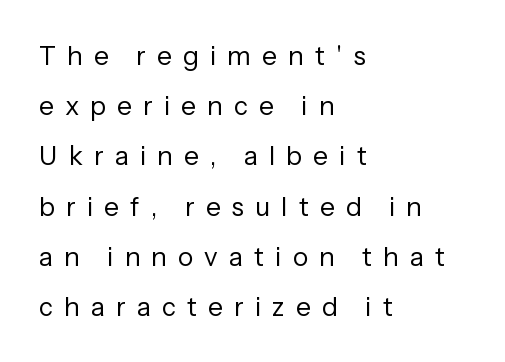
Q: Is the text bold? A: No.
Q: Is the text italic (slanted)? A: No, it is upright.
Q: Is the text underlined? A: No.
Q: How is the paragraph aligned? A: Left-aligned.
Q: Is the spacing between letters normal or unusually wide? A: Unusually wide.
Q: Is the spacing between lines tight, normal or loose? A: Loose.
